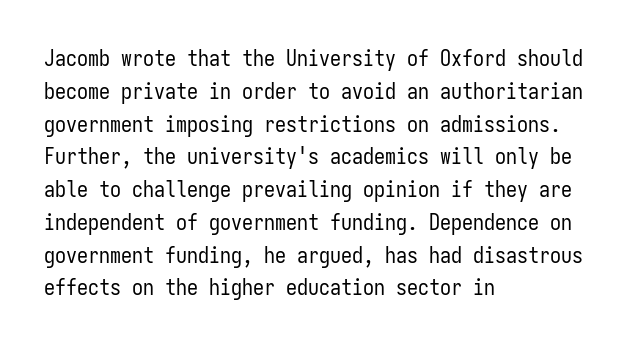
Q: Is the text bold? A: No.
Q: Is the text italic (slanted)? A: No, it is upright.
Q: Is the text underlined? A: No.
Q: How is the paragraph aligned? A: Left-aligned.
Q: Is the spacing between letters normal or unusually wide? A: Normal.
Q: Is the spacing between lines tight, normal or loose? A: Normal.
